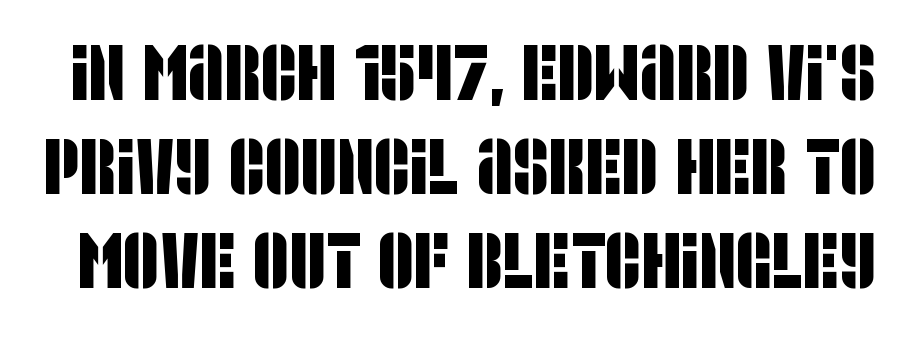
{"serif": "no", "width": "condensed", "stroke_contrast": "low", "x_height": "large", "monospaced": "no", "underline": "no", "line_spacing_ratio": 1.19, "letter_spacing": "normal", "letter_spacing_em": 0.0, "glyph_px": 79}
